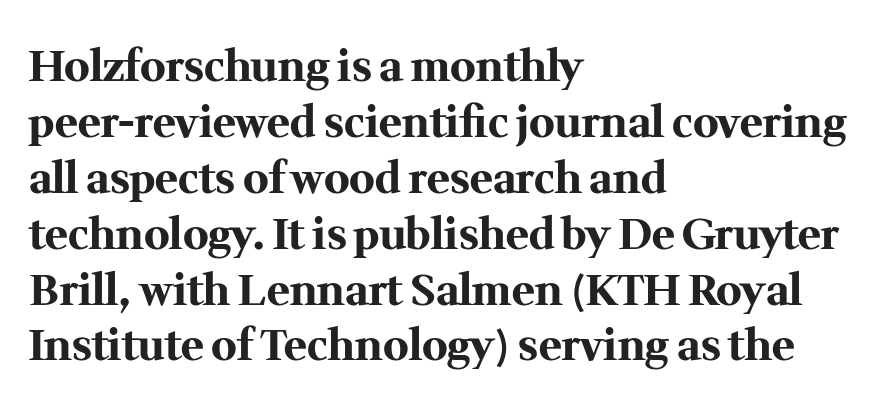
{"serif": "yes", "italic": "no", "bold": "yes", "weight": "bold", "width": "normal", "stroke_contrast": "medium", "x_height": "medium", "monospaced": "no", "underline": "no", "align": "left", "line_spacing": "normal", "line_spacing_ratio": 1.3, "letter_spacing": "normal", "letter_spacing_em": 0.0, "glyph_px": 43}
